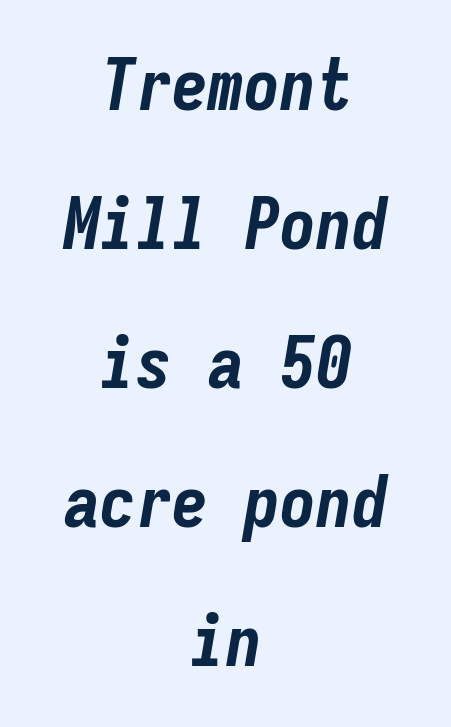
The image shows 72 px bold, condensed type, italic (leaning right), monospaced; set centered, loose line spacing (1.93x), normal letter spacing, not underlined; low stroke contrast and a medium x-height.
